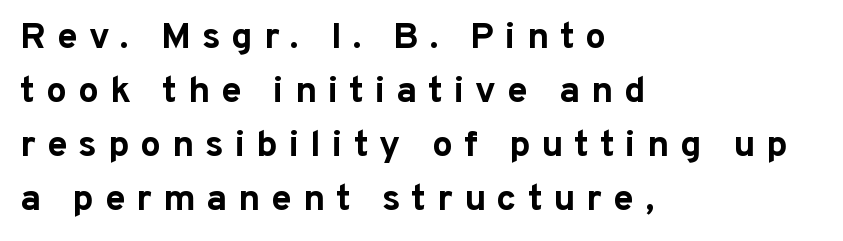
{"serif": "no", "italic": "no", "bold": "yes", "weight": "bold", "width": "normal", "stroke_contrast": "low", "x_height": "medium", "monospaced": "no", "underline": "no", "align": "left", "line_spacing": "normal", "line_spacing_ratio": 1.46, "letter_spacing": "wide", "letter_spacing_em": 0.3, "glyph_px": 37}
